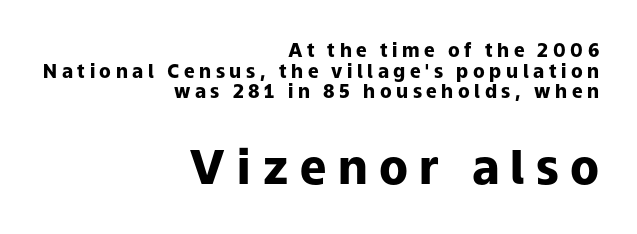
Q: Is the text bold? A: Yes.
Q: Is the text italic (slanted)? A: No, it is upright.
Q: Is the typeface a serif or a sans-serif typeface? A: Sans-serif.
Q: Is the text underlined? A: No.
Q: How is the paragraph aligned? A: Right-aligned.
Q: Is the spacing between letters normal or unusually wide? A: Unusually wide.
Q: Is the spacing between lines tight, normal or loose? A: Tight.
Q: Which block of text is set in a larger size, the first (top) or the second (bottom)? A: The second (bottom) one.
Q: Width (condensed, normal, or wide)? A: Normal.
Q: Stroke contrast? A: Low.
Q: x-height? A: Medium.
Q: Monospaced? A: No.
